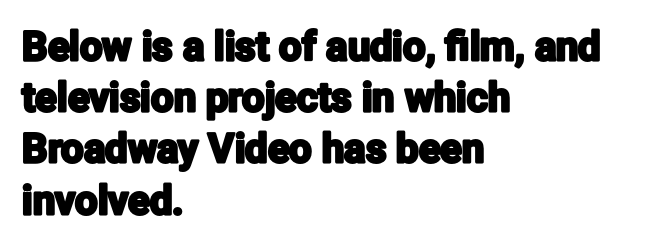
Leading: standard. Characters remain perfectly vertical along every line. The compositor pushed each line to the left boundary. The glyphs are unaccompanied by any horizontal stroke below them. The passage shown is typed in a proportional face where columns would drift.
